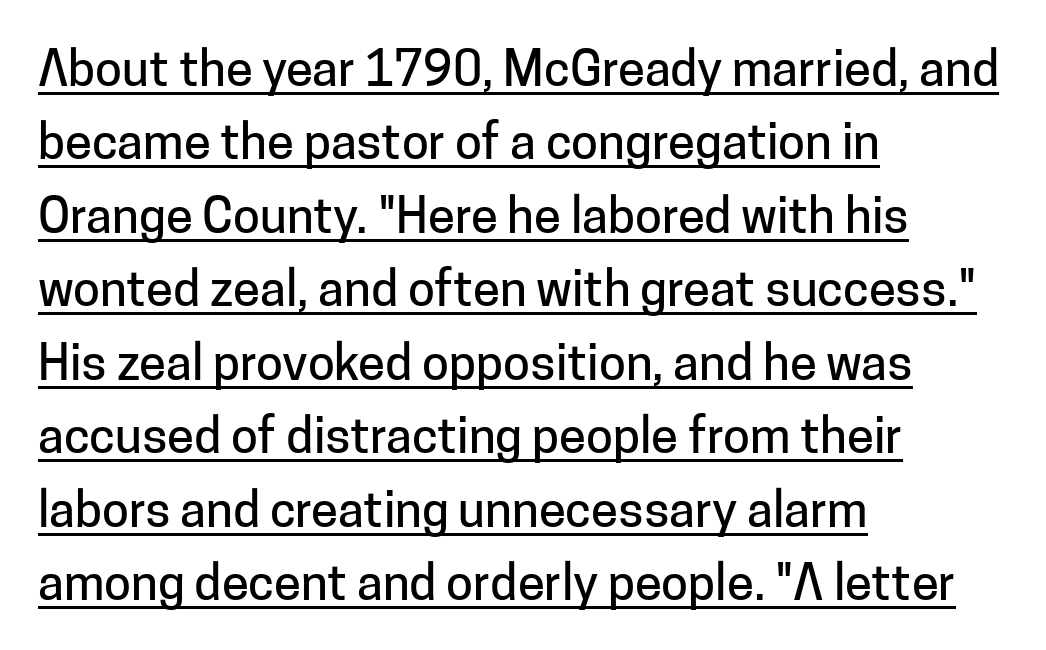
Q: Is the text italic (slanted)? A: No, it is upright.
Q: Is the typeface a serif or a sans-serif typeface? A: Sans-serif.
Q: Is the text underlined? A: Yes.
Q: How is the paragraph aligned? A: Left-aligned.
Q: Is the spacing between letters normal or unusually wide? A: Normal.
Q: Is the spacing between lines tight, normal or loose? A: Normal.
Q: Width (condensed, normal, or wide)? A: Normal.
Q: Stroke contrast? A: Low.
Q: x-height? A: Medium.
Q: Monospaced? A: No.
